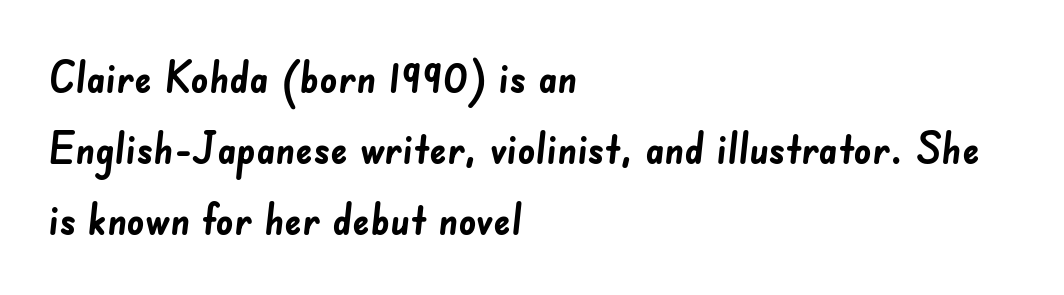
The image shows 43 px semibold sans-serif type; set left-aligned, normal line spacing (1.65x), normal letter spacing, not underlined; low stroke contrast and a small x-height.
